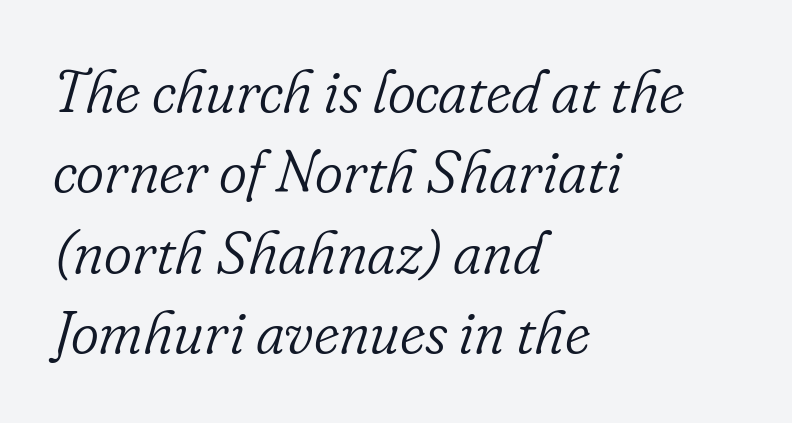
The zone under the glyphs is completely vacant. Reading down the block, your eye returns to a fixed left position each line. Does the lettering tilt? It does — this is italic. Spacing verdict: proportional, widths tailored to each character.
